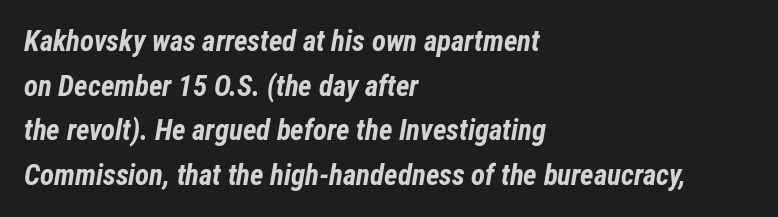
{"italic": "yes", "lean": "right", "slant_degrees": 12, "bold": "yes", "weight": "bold", "width": "condensed", "stroke_contrast": "low", "x_height": "medium", "monospaced": "no", "underline": "no", "align": "left", "line_spacing": "normal", "line_spacing_ratio": 1.54, "letter_spacing": "normal", "letter_spacing_em": 0.0, "glyph_px": 29}
